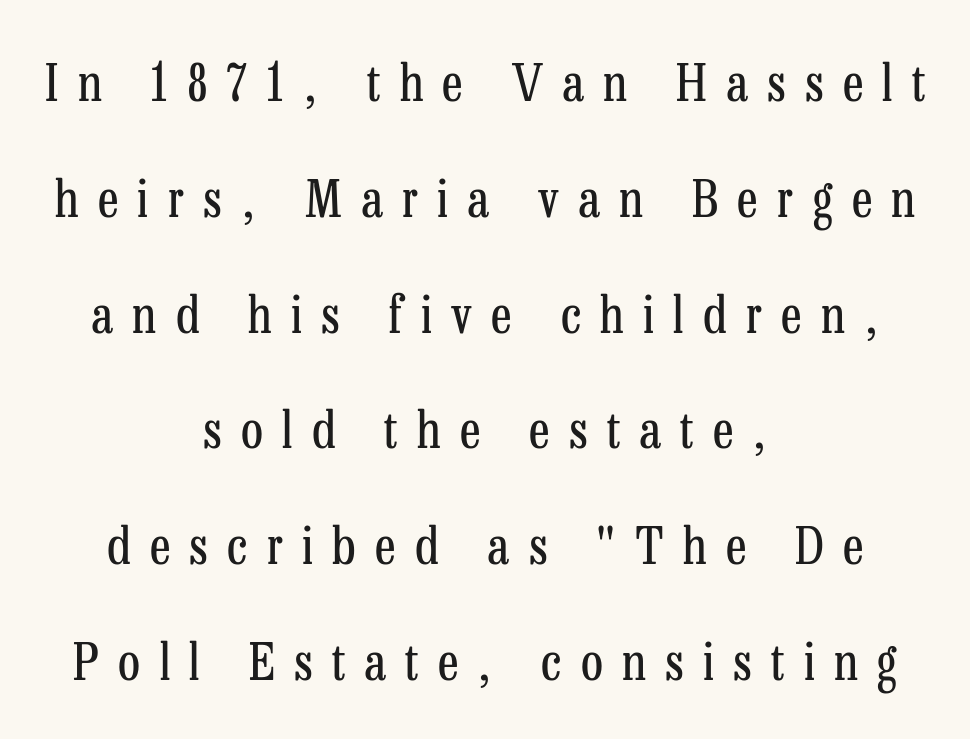
Q: Is the text bold? A: No.
Q: Is the text italic (slanted)? A: No, it is upright.
Q: Is the typeface a serif or a sans-serif typeface? A: Serif.
Q: Is the text underlined? A: No.
Q: How is the paragraph aligned? A: Centered.
Q: Is the spacing between letters normal or unusually wide? A: Unusually wide.
Q: Is the spacing between lines tight, normal or loose? A: Loose.
Q: Width (condensed, normal, or wide)? A: Condensed.
Q: Stroke contrast? A: Low.
Q: x-height? A: Medium.
Q: Monospaced? A: No.
